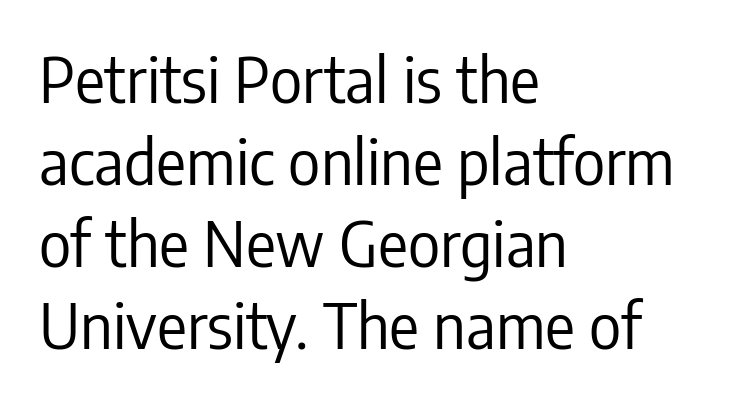
The image shows 62 px regular-weight, condensed sans-serif type, upright; set left-aligned, normal line spacing (1.32x), normal letter spacing, not underlined; low stroke contrast and a medium x-height.
